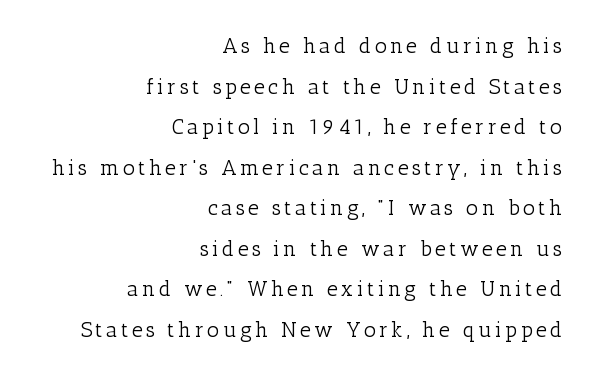
{"italic": "no", "bold": "no", "underline": "no", "align": "right", "line_spacing": "loose", "line_spacing_ratio": 1.93, "glyph_px": 21}
